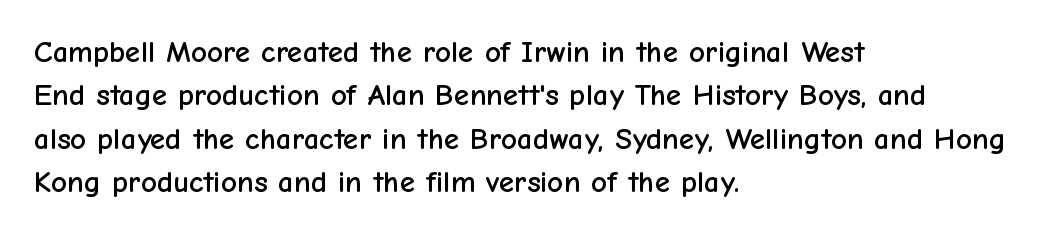
A roman cut, with each character standing at attention. The paragraph shown leans on its left margin. Check the space under the baseline: it is left empty. The face used here is proportionally spaced, like ordinary book or web type. The face used here is rendered with its standard letterfit. Compared with typical paragraphs, the rows here are spaced about the same.
